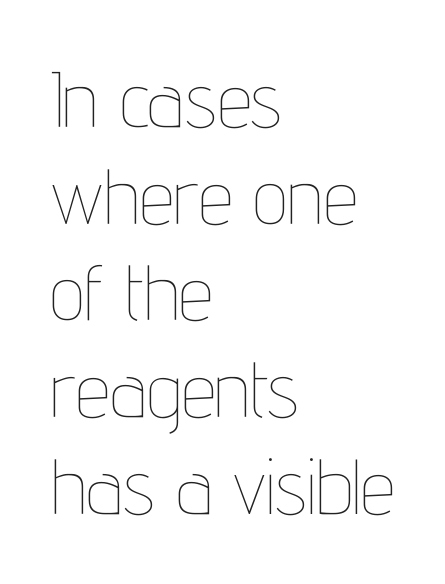
Q: Is the text bold? A: No.
Q: Is the text italic (slanted)? A: No, it is upright.
Q: Is the text underlined? A: No.
Q: How is the paragraph aligned? A: Left-aligned.
Q: Is the spacing between letters normal or unusually wide? A: Normal.
Q: Width (condensed, normal, or wide)? A: Condensed.
Q: Stroke contrast? A: Low.
Q: x-height? A: Medium.
Q: Monospaced? A: No.
